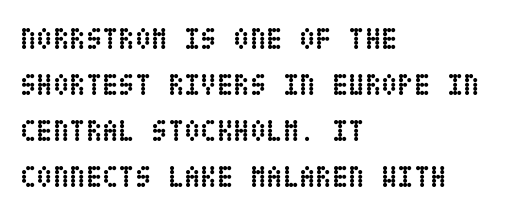
Q: Is the text bold? A: Yes.
Q: Is the text italic (slanted)? A: No, it is upright.
Q: Is the text underlined? A: No.
Q: How is the paragraph aligned? A: Left-aligned.
Q: Is the spacing between letters normal or unusually wide? A: Normal.
Q: Is the spacing between lines tight, normal or loose? A: Normal.
Q: Width (condensed, normal, or wide)? A: Condensed.
Q: Stroke contrast? A: Low.
Q: x-height? A: Large.
